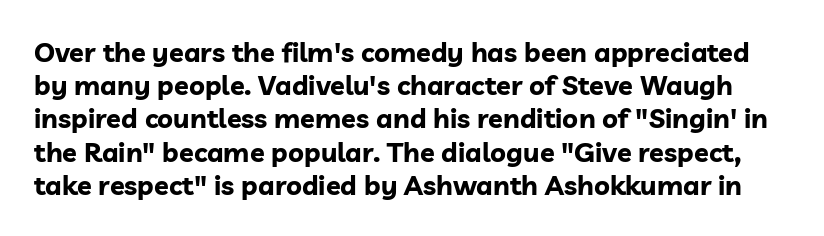
Q: Is the text bold? A: Yes.
Q: Is the text italic (slanted)? A: No, it is upright.
Q: Is the text underlined? A: No.
Q: Is the spacing between letters normal or unusually wide? A: Normal.
